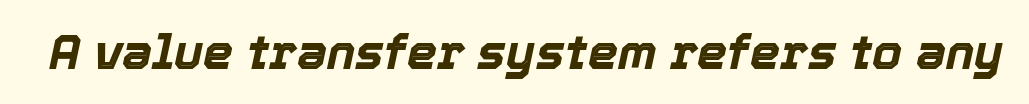
Q: Is the text bold? A: Yes.
Q: Is the text italic (slanted)? A: Yes, it leans right by about 12 degrees.
Q: Is the text underlined? A: No.
Q: Is the spacing between letters normal or unusually wide? A: Normal.
Q: Width (condensed, normal, or wide)? A: Normal.
Q: x-height? A: Medium.
Q: Monospaced? A: No.
